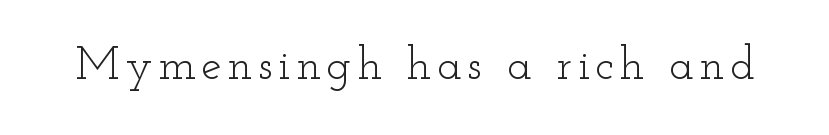
{"serif": "yes", "italic": "no", "bold": "no", "weight": "light", "width": "wide", "stroke_contrast": "low", "x_height": "small", "monospaced": "no", "underline": "no", "glyph_px": 46}
